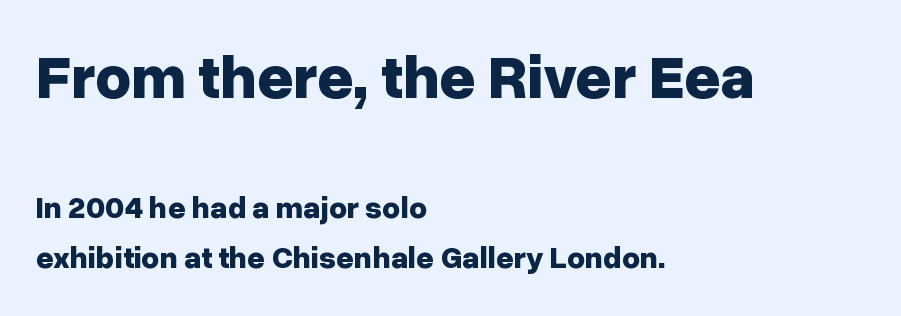
The lines are quadded left. The earlier block is typeset at a bigger size than the later block. Notice how the stems are strictly vertical — no italics here. Horizontal bands of white between lines are of average thickness. Heavy-handed strokes throughout: this text is bold.
